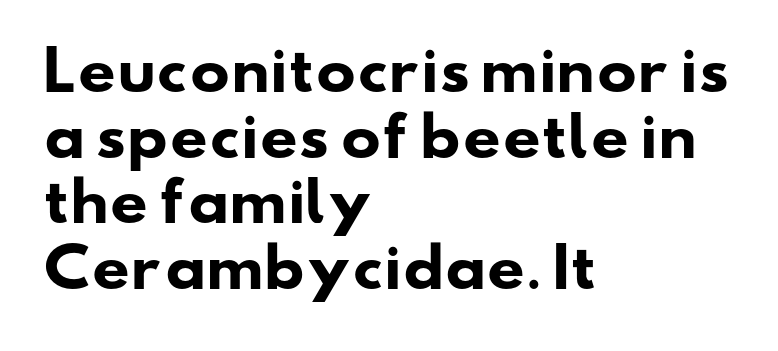
Q: Is the text bold? A: Yes.
Q: Is the typeface a serif or a sans-serif typeface? A: Sans-serif.
Q: Is the text underlined? A: No.
Q: How is the paragraph aligned? A: Left-aligned.
Q: Is the spacing between letters normal or unusually wide? A: Normal.
Q: Width (condensed, normal, or wide)? A: Wide.
Q: Stroke contrast? A: Low.
Q: x-height? A: Small.
Q: Monospaced? A: No.
